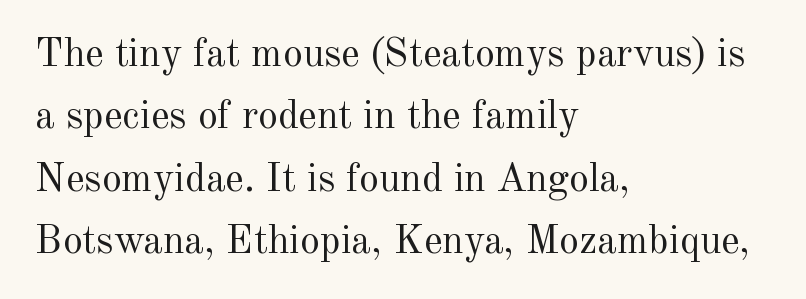
Q: Is the text bold? A: No.
Q: Is the text italic (slanted)? A: No, it is upright.
Q: Is the typeface a serif or a sans-serif typeface? A: Serif.
Q: Is the text underlined? A: No.
Q: How is the paragraph aligned? A: Left-aligned.
Q: Is the spacing between letters normal or unusually wide? A: Normal.
Q: Is the spacing between lines tight, normal or loose? A: Normal.
Q: Width (condensed, normal, or wide)? A: Normal.
Q: x-height? A: Small.
Q: Monospaced? A: No.
